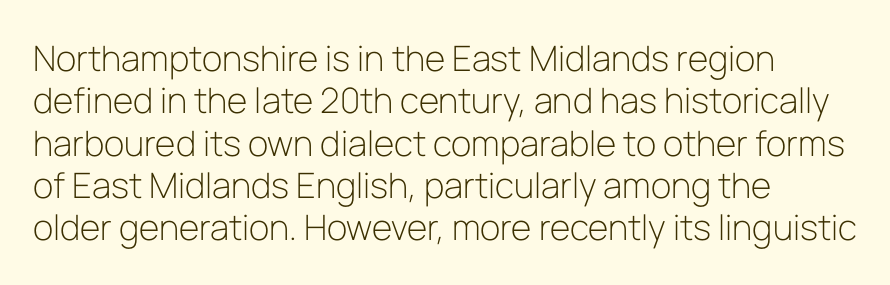
{"serif": "no", "italic": "no", "bold": "no", "weight": "light", "width": "normal", "stroke_contrast": "low", "x_height": "medium", "monospaced": "no", "underline": "no", "align": "left", "line_spacing_ratio": 1.21, "letter_spacing": "normal", "letter_spacing_em": 0.0, "glyph_px": 35}
